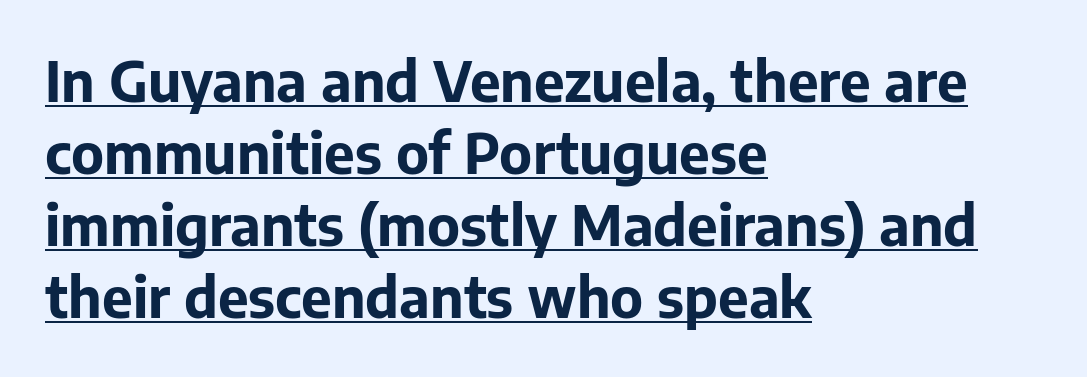
The image shows 55 px bold sans-serif type, upright; set left-aligned, normal line spacing (1.31x), normal letter spacing, underlined; low stroke contrast and a medium x-height.
